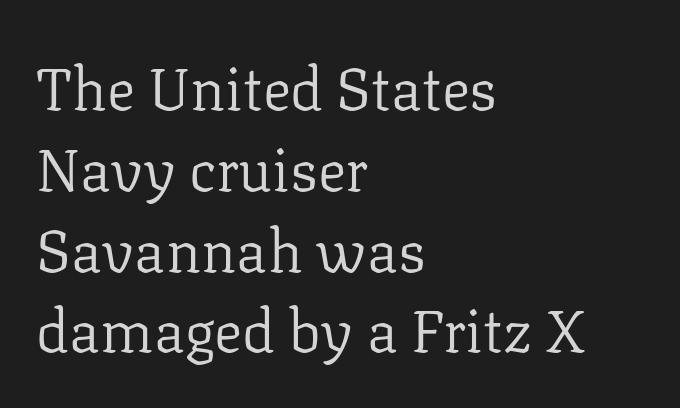
The image shows 59 px regular-weight serif type, upright; set left-aligned, normal line spacing (1.37x), normal letter spacing, not underlined; low stroke contrast and a medium x-height.
